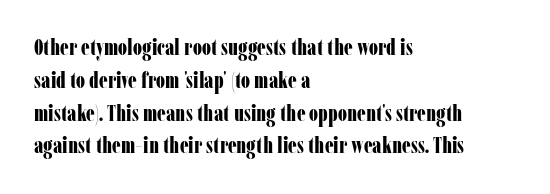
The image shows 22 px bold type, upright; set left-aligned, normal line spacing (1.49x), normal letter spacing, not underlined.
